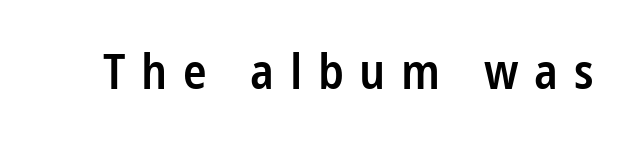
{"serif": "no", "italic": "no", "bold": "semi", "weight": "semibold", "width": "condensed", "stroke_contrast": "low", "x_height": "medium", "monospaced": "no", "underline": "no", "letter_spacing": "wide", "letter_spacing_em": 0.32, "glyph_px": 49}
